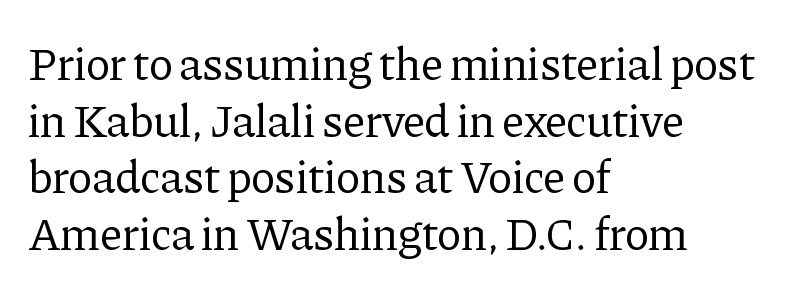
The image shows 46 px regular-weight serif type, upright; set left-aligned, line spacing 1.23x, normal letter spacing, not underlined; low stroke contrast and a medium x-height.
